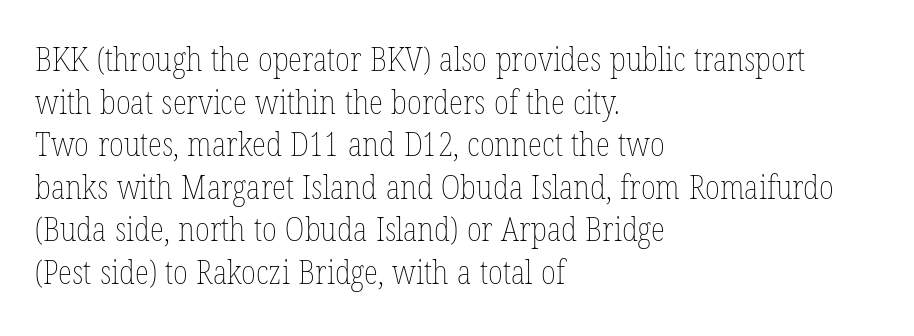
{"italic": "no", "bold": "no", "weight": "thin", "width": "condensed", "stroke_contrast": "low", "x_height": "medium", "monospaced": "no", "underline": "no", "align": "left", "line_spacing": "normal", "line_spacing_ratio": 1.29, "letter_spacing": "normal", "letter_spacing_em": 0.0, "glyph_px": 33}
